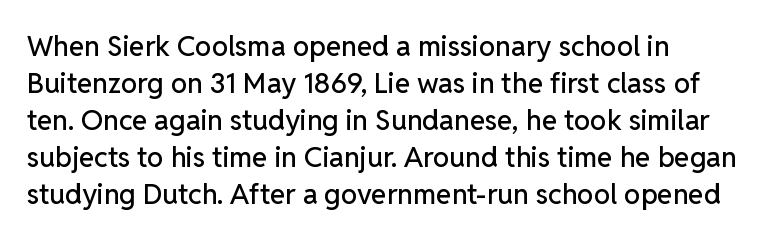
Q: Is the text italic (slanted)? A: No, it is upright.
Q: Is the typeface a serif or a sans-serif typeface? A: Sans-serif.
Q: Is the text underlined? A: No.
Q: How is the paragraph aligned? A: Left-aligned.
Q: Is the spacing between letters normal or unusually wide? A: Normal.
Q: Is the spacing between lines tight, normal or loose? A: Normal.
Q: Width (condensed, normal, or wide)? A: Normal.
Q: Stroke contrast? A: Low.
Q: x-height? A: Medium.
Q: Monospaced? A: No.
